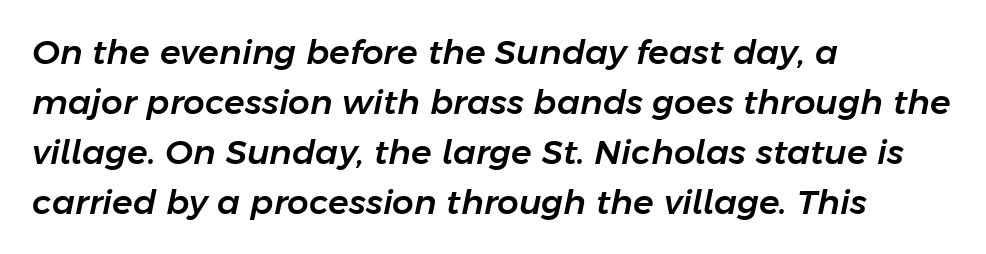
Q: Is the text italic (slanted)? A: Yes, it leans right by about 11 degrees.
Q: Is the text underlined? A: No.
Q: How is the paragraph aligned? A: Left-aligned.
Q: Is the spacing between letters normal or unusually wide? A: Normal.
Q: Is the spacing between lines tight, normal or loose? A: Normal.
Q: Width (condensed, normal, or wide)? A: Normal.
Q: Stroke contrast? A: Low.
Q: x-height? A: Medium.
Q: Monospaced? A: No.
